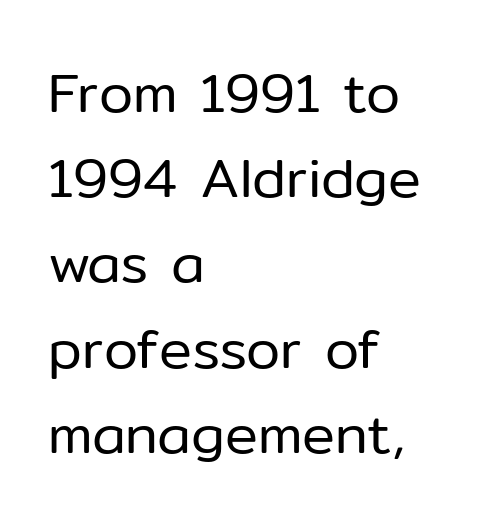
Horizontal alignment here is leftward, the default for most running prose. Students, observe: this is what conventionally led text looks like. The rendering shows plain stroke endings on the letterforms — a sans-serif design. Stem width sits at or under what a default text font uses. Every character sits straight up, as roman type does. The rendering uses natural spacing where letterforms have individual widths.
